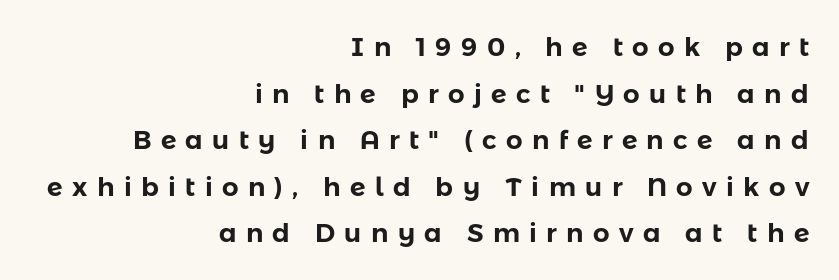
The image shows 26 px text type, upright; set right-aligned, line spacing 1.79x, unusually wide letter spacing (+0.36 em), not underlined.
